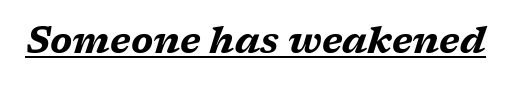
The image shows 37 px bold, wide type, italic (leaning right); set normal letter spacing, underlined; medium stroke contrast and a medium x-height.
